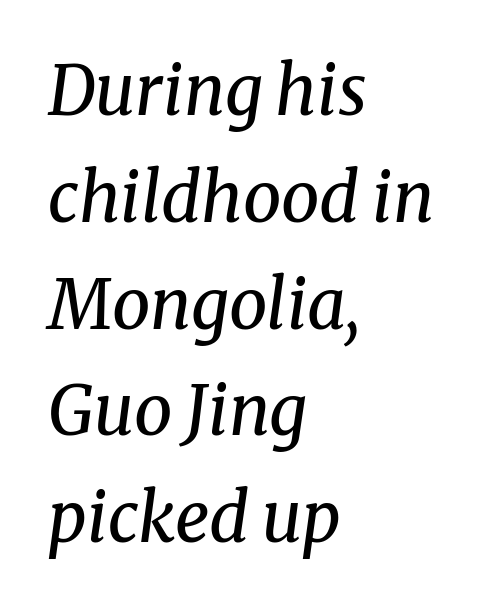
Q: Is the text bold? A: No.
Q: Is the text italic (slanted)? A: Yes, it leans right by about 8 degrees.
Q: Is the typeface a serif or a sans-serif typeface? A: Serif.
Q: Is the text underlined? A: No.
Q: How is the paragraph aligned? A: Left-aligned.
Q: Is the spacing between letters normal or unusually wide? A: Normal.
Q: Is the spacing between lines tight, normal or loose? A: Normal.
Q: Width (condensed, normal, or wide)? A: Normal.
Q: Stroke contrast? A: Medium.
Q: x-height? A: Medium.
Q: Monospaced? A: No.
